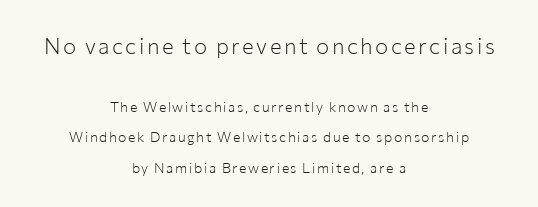
{"italic": "no", "bold": "no", "underline": "no", "align": "center", "line_spacing": "loose", "line_spacing_ratio": 2.18, "larger_block": "first", "size_ratio": 1.57, "glyph_px": 22}
